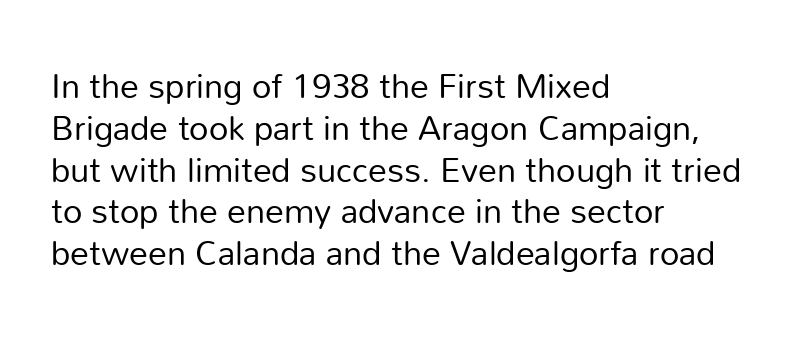
The image shows 34 px regular-weight sans-serif type, upright; set left-aligned, line spacing 1.23x, normal letter spacing, not underlined; low stroke contrast and a medium x-height.
